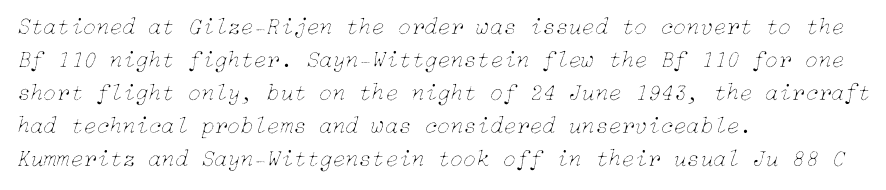
The image shows 24 px text type, italic (leaning right); set left-aligned, normal line spacing (1.38x), normal letter spacing, not underlined.
